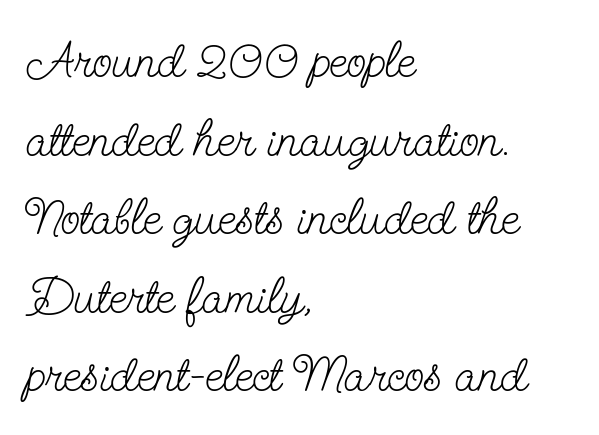
Q: Is the text bold? A: No.
Q: Is the text italic (slanted)? A: Yes.
Q: Is the typeface a serif or a sans-serif typeface? A: Serif.
Q: Is the text underlined? A: No.
Q: How is the paragraph aligned? A: Left-aligned.
Q: Is the spacing between letters normal or unusually wide? A: Normal.
Q: Is the spacing between lines tight, normal or loose? A: Normal.
Q: Width (condensed, normal, or wide)? A: Condensed.
Q: Stroke contrast? A: Low.
Q: x-height? A: Small.
Q: Monospaced? A: No.
